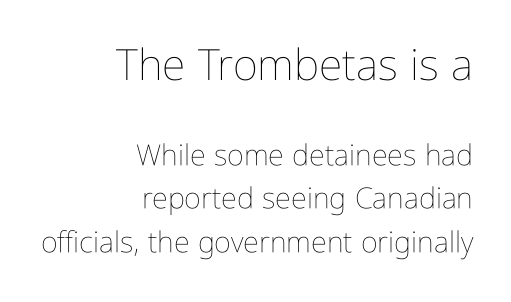
The emphasis by scale lands on block number one, above. Line ends are locked; line starts wander. Weight: regular or lighter. The block of text has a typical density, with ordinary space between rows. The gap between lines stays unmarked. These lines were composed using upright roman letters.
